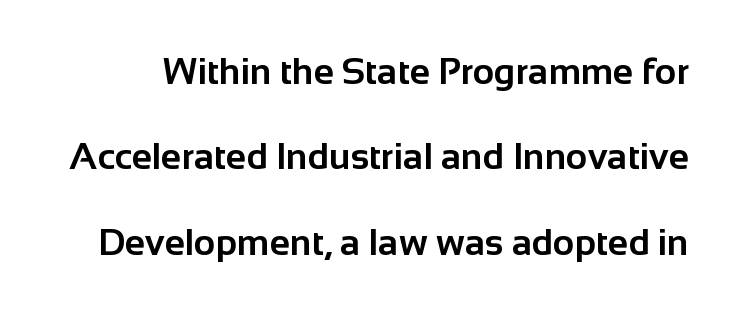
Note the varied advance widths — an 'i' is clearly narrower than an 'm'. Strong, thick strokes mark this as bold type. Has an underline been added? It has not. In terms of posture, this sample is upright.
